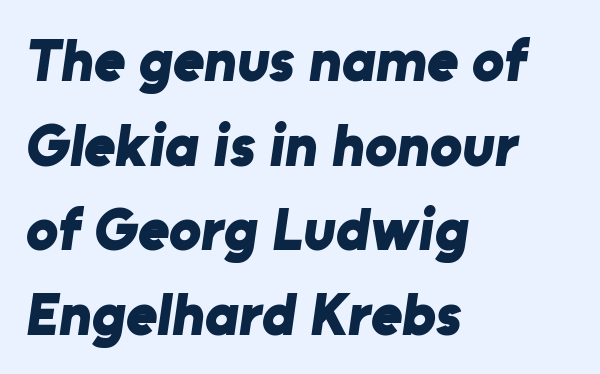
{"serif": "no", "bold": "yes", "weight": "bold", "width": "normal", "stroke_contrast": "low", "x_height": "medium", "monospaced": "no", "underline": "no", "align": "left", "line_spacing": "normal", "line_spacing_ratio": 1.41, "letter_spacing": "normal", "letter_spacing_em": 0.0, "glyph_px": 60}
